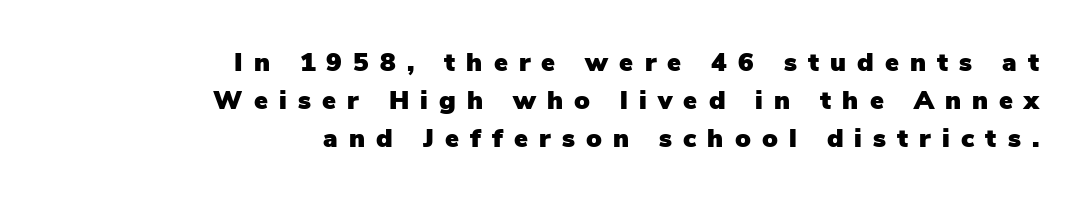
These lines are set flush right with a ragged left edge. A typesetter would call this heavily tracked-out type. Every character sits straight up, as roman type does. The passage shown is not underscored anywhere.
